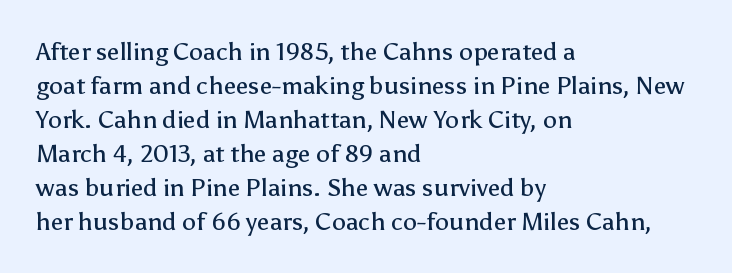
A normal amount of white space separates one row of letters from the next. Honestly, the letter spacing is just normal — you wouldn't notice it. The font's upright variant was chosen for this text. Is this a heavy cut? Hardly; it is regular or lighter. Caption: multi-line text, flush left, ragged right.
